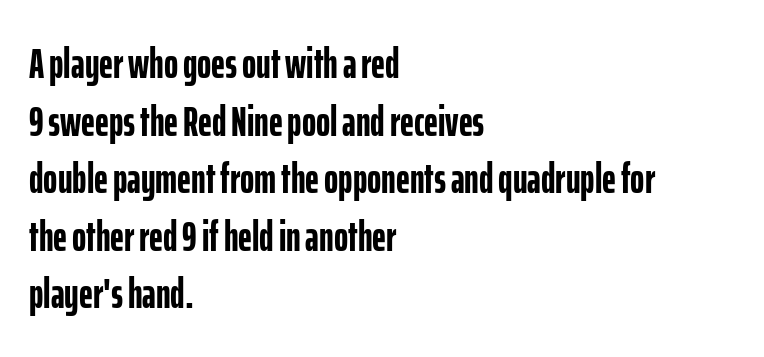
{"serif": "no", "italic": "no", "bold": "yes", "weight": "semibold", "width": "condensed", "stroke_contrast": "low", "x_height": "medium", "monospaced": "no", "underline": "no", "align": "left", "line_spacing": "normal", "line_spacing_ratio": 1.34, "letter_spacing": "normal", "letter_spacing_em": 0.0, "glyph_px": 43}
